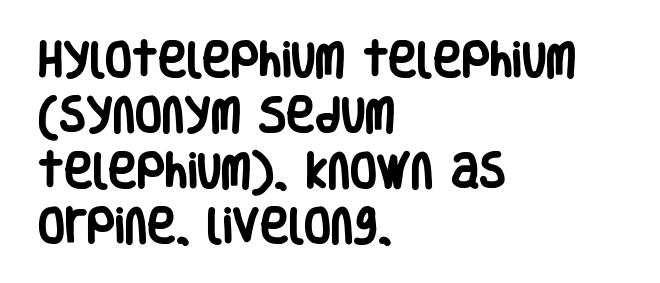
The image shows 39 px heavy, condensed sans-serif type, upright; set left-aligned, normal line spacing (1.42x), normal letter spacing, not underlined; low stroke contrast and a large x-height.
